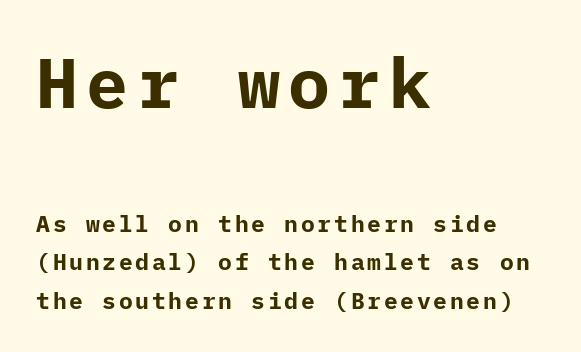
The rag falls on the right side of this text block. Lines of text with bare space underneath. This rendering employs a face without finishing strokes, i.e., a sans-serif. What weight is shown? A full bold with thick strokes. Baseline-to-baseline distance is the conventional proportion of letter height. Two sizes are in play, and the larger belongs to the first block.
